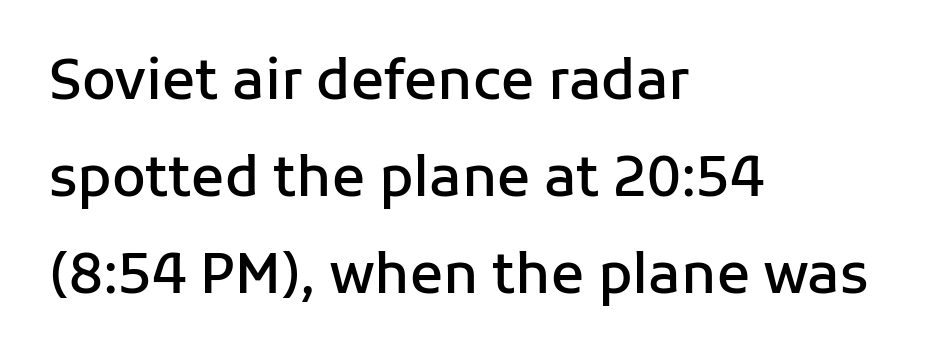
{"serif": "no", "italic": "no", "bold": "semi", "weight": "semibold", "width": "normal", "stroke_contrast": "low", "x_height": "medium", "monospaced": "no", "underline": "no", "align": "left", "line_spacing_ratio": 1.76, "letter_spacing": "normal", "letter_spacing_em": 0.0, "glyph_px": 55}
